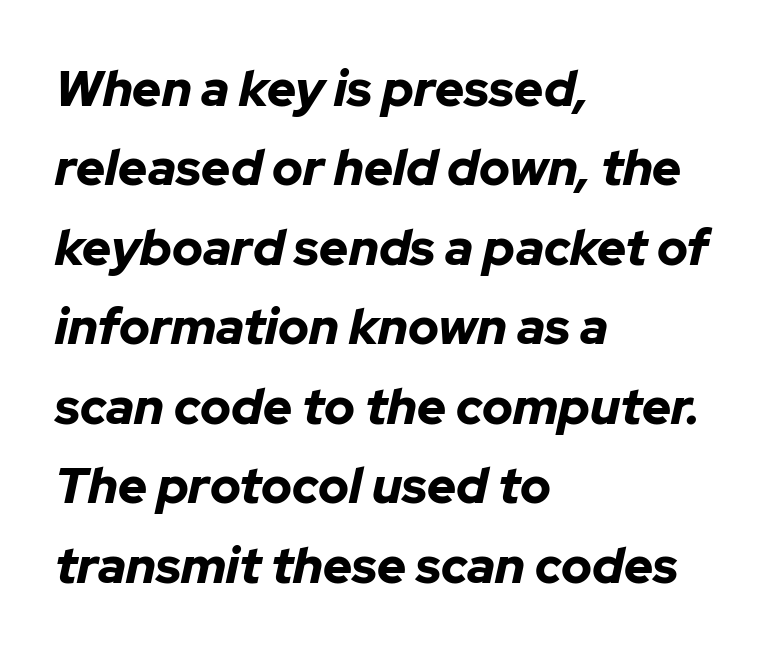
The typography opts for an oblique posture over an upright one. Compared with typical body copy, the letter spacing here is the same. The face used here is proportionally spaced, like ordinary book or web type. Honestly, the row spacing looks completely unremarkable. Glance below the letters and you will spot only blank space. The face used here has the dense, thick strokes of a bold.
